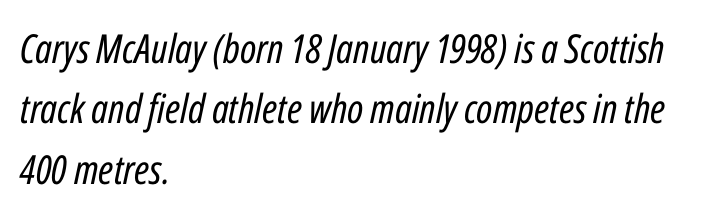
{"italic": "yes", "lean": "right", "slant_degrees": 12, "bold": "no", "weight": "regular", "width": "condensed", "stroke_contrast": "low", "x_height": "medium", "monospaced": "no", "underline": "no", "align": "left", "line_spacing": "normal", "line_spacing_ratio": 1.51, "letter_spacing": "normal", "letter_spacing_em": 0.0, "glyph_px": 40}
